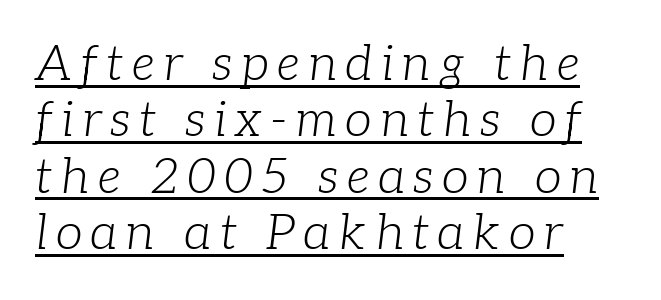
The image shows 49 px light serif type, italic (leaning right); set left-aligned, tight line spacing (1.15x), underlined; low stroke contrast and a medium x-height.
